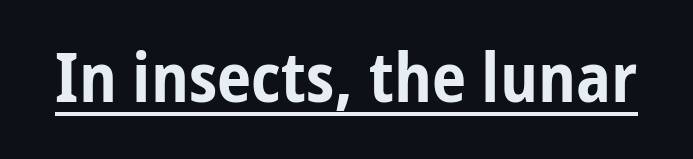
Q: Is the text bold? A: Yes.
Q: Is the text italic (slanted)? A: No, it is upright.
Q: Is the typeface a serif or a sans-serif typeface? A: Sans-serif.
Q: Is the text underlined? A: Yes.
Q: Is the spacing between letters normal or unusually wide? A: Normal.
Q: Width (condensed, normal, or wide)? A: Condensed.
Q: Stroke contrast? A: Low.
Q: x-height? A: Medium.
Q: Monospaced? A: No.
